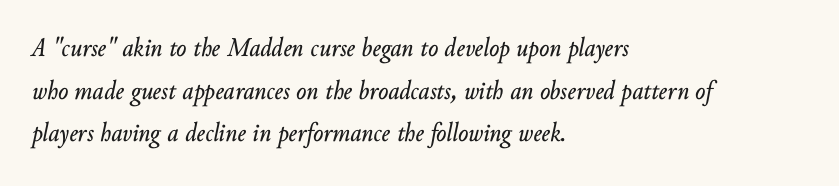
The image shows 27 px text type, italic (leaning right); set left-aligned, normal line spacing (1.58x), normal letter spacing, not underlined.
